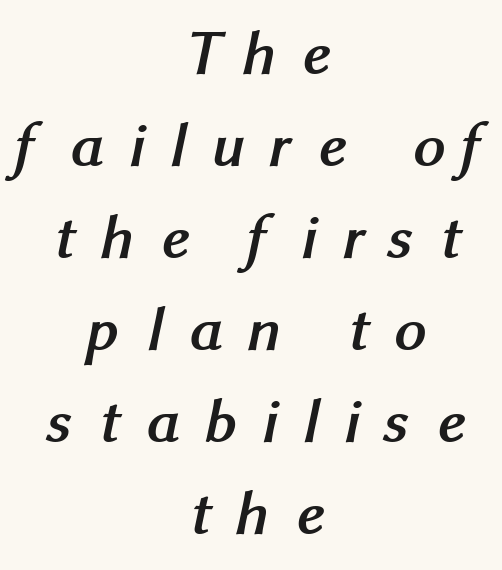
Q: Is the text bold? A: Yes.
Q: Is the typeface a serif or a sans-serif typeface? A: Sans-serif.
Q: Is the text underlined? A: No.
Q: How is the paragraph aligned? A: Centered.
Q: Is the spacing between letters normal or unusually wide? A: Unusually wide.
Q: Is the spacing between lines tight, normal or loose? A: Normal.
Q: Width (condensed, normal, or wide)? A: Normal.
Q: Stroke contrast? A: Medium.
Q: x-height? A: Medium.
Q: Monospaced? A: No.
